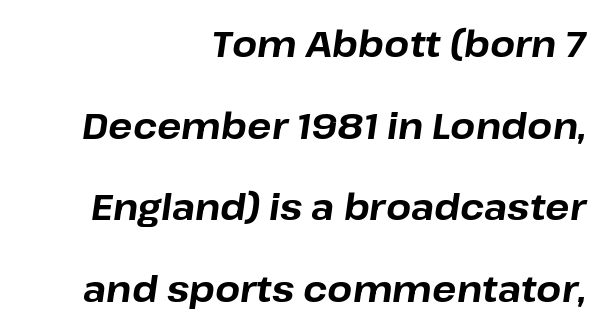
{"italic": "yes", "lean": "right", "slant_degrees": 8, "bold": "yes", "weight": "bold", "width": "normal", "stroke_contrast": "low", "x_height": "medium", "monospaced": "no", "underline": "no", "align": "right", "line_spacing": "loose", "line_spacing_ratio": 2.27, "letter_spacing": "normal", "letter_spacing_em": 0.0, "glyph_px": 36}
